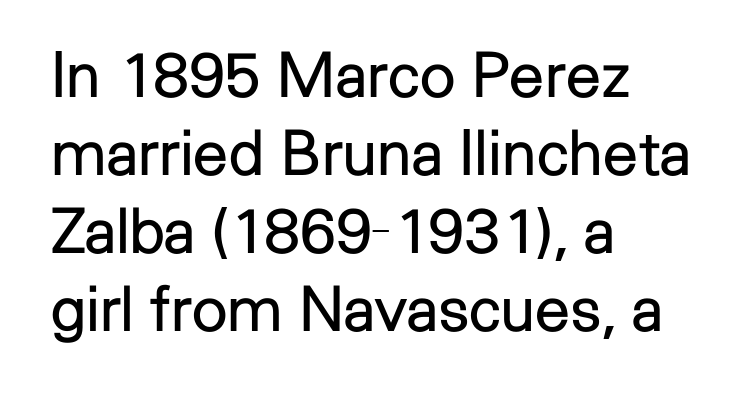
{"serif": "no", "italic": "no", "bold": "no", "weight": "regular", "width": "normal", "stroke_contrast": "low", "x_height": "medium", "monospaced": "no", "underline": "no", "align": "left", "line_spacing_ratio": 1.24, "letter_spacing": "normal", "letter_spacing_em": 0.0, "glyph_px": 63}
